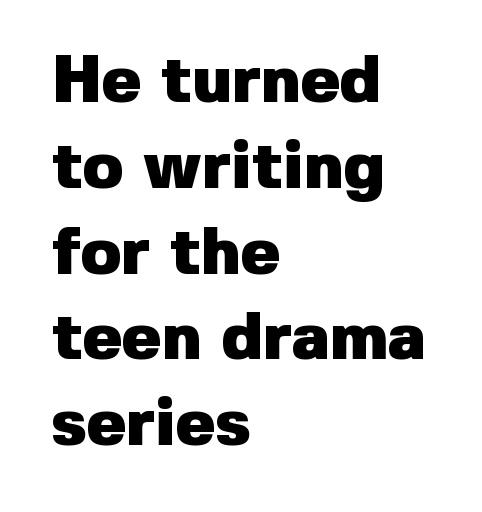
Q: Is the text bold? A: Yes.
Q: Is the text italic (slanted)? A: No, it is upright.
Q: Is the typeface a serif or a sans-serif typeface? A: Sans-serif.
Q: Is the text underlined? A: No.
Q: How is the paragraph aligned? A: Left-aligned.
Q: Is the spacing between letters normal or unusually wide? A: Normal.
Q: Is the spacing between lines tight, normal or loose? A: Normal.
Q: Width (condensed, normal, or wide)? A: Normal.
Q: Stroke contrast? A: Low.
Q: x-height? A: Medium.
Q: Monospaced? A: No.
